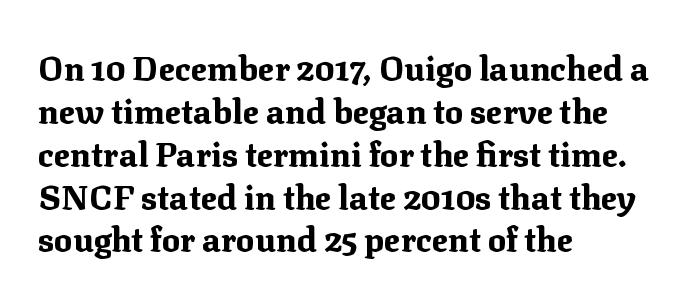
The image shows 34 px bold serif type, upright; set left-aligned, normal line spacing (1.26x), normal letter spacing, not underlined; medium stroke contrast and a medium x-height.
